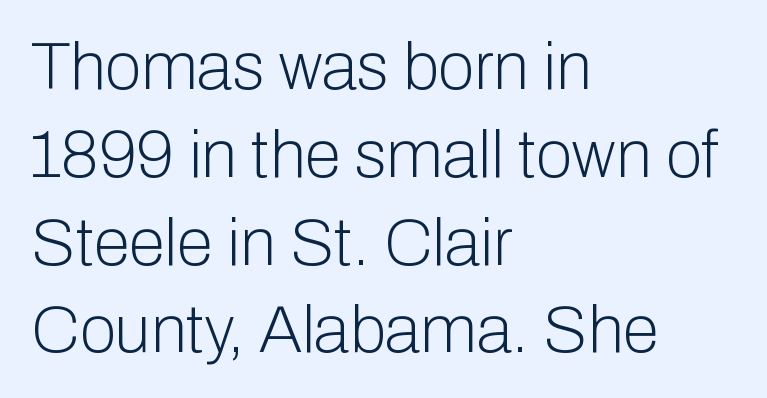
The rendering keeps characters at their native spacing. Serifs: no, the terminals of the letterforms are clean. A normal amount of white space separates one row of letters from the next. Unlike italic type, these characters show no tilt at all. Horizontally, the lines are justified to the leading edge only.
